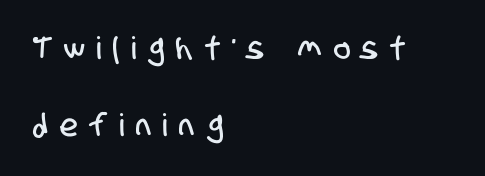
{"serif": "no", "width": "condensed", "stroke_contrast": "low", "x_height": "large", "monospaced": "no", "underline": "no", "align": "left", "line_spacing": "loose", "line_spacing_ratio": 2.49, "letter_spacing": "wide", "letter_spacing_em": 0.4, "glyph_px": 31}
